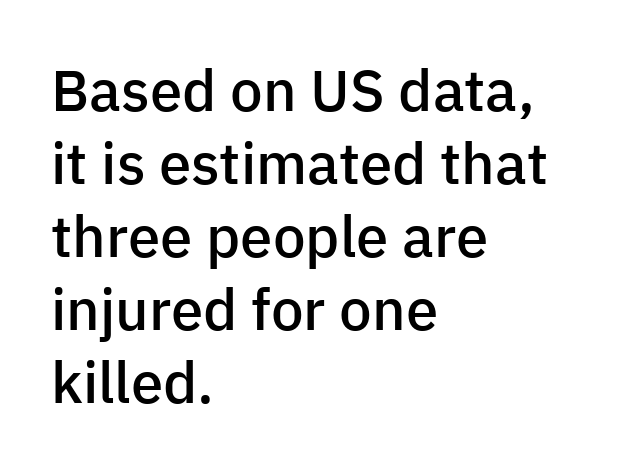
Q: Is the text bold? A: Semi-bold.
Q: Is the text italic (slanted)? A: No, it is upright.
Q: Is the typeface a serif or a sans-serif typeface? A: Sans-serif.
Q: Is the text underlined? A: No.
Q: How is the paragraph aligned? A: Left-aligned.
Q: Is the spacing between letters normal or unusually wide? A: Normal.
Q: Is the spacing between lines tight, normal or loose? A: Normal.
Q: Width (condensed, normal, or wide)? A: Normal.
Q: Stroke contrast? A: Low.
Q: x-height? A: Medium.
Q: Monospaced? A: No.
